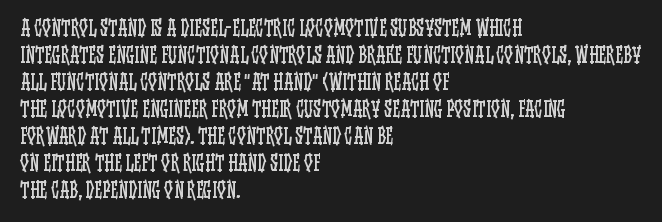
This sample uses an upright cut, with every glyph sitting square on the baseline. Reading down the column, the eye jumps a familiar distance to each next line. The horizontal fit of the characters is conventional and even. This is not heavy type; no bold has been used.
